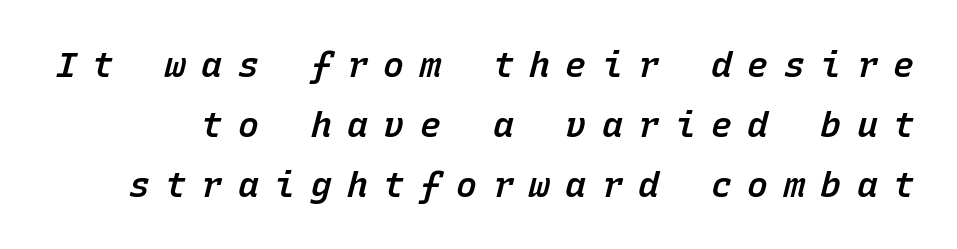
{"italic": "yes", "lean": "right", "slant_degrees": 15, "bold": "semi", "weight": "semibold", "width": "normal", "stroke_contrast": "low", "x_height": "medium", "monospaced": "yes", "underline": "no", "line_spacing_ratio": 1.71, "letter_spacing": "wide", "letter_spacing_em": 0.44, "glyph_px": 35}
